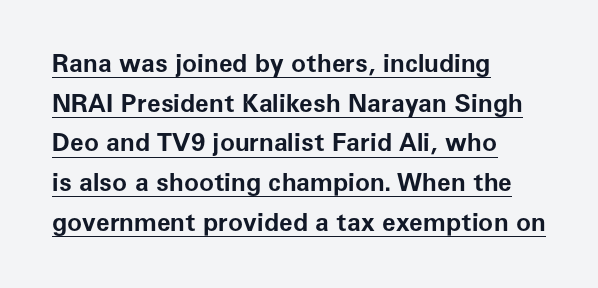
Q: Is the text bold? A: Yes.
Q: Is the text italic (slanted)? A: No, it is upright.
Q: Is the text underlined? A: Yes.
Q: How is the paragraph aligned? A: Left-aligned.
Q: Is the spacing between letters normal or unusually wide? A: Normal.
Q: Is the spacing between lines tight, normal or loose? A: Normal.
